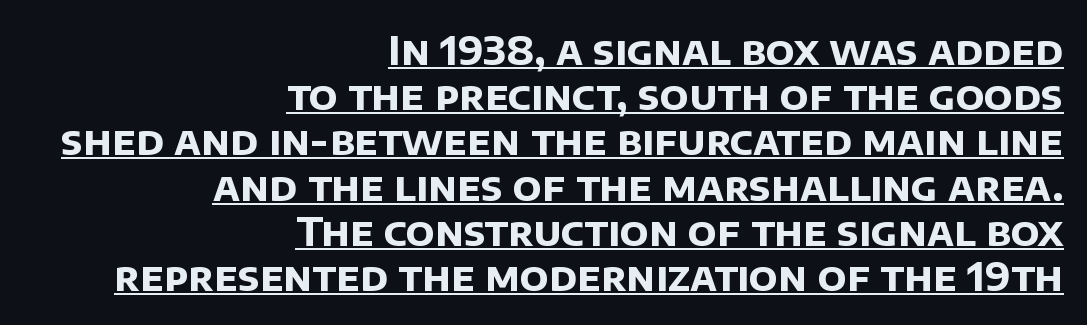
{"serif": "no", "bold": "yes", "weight": "bold", "width": "normal", "stroke_contrast": "low", "x_height": "large", "monospaced": "no", "underline": "yes", "align": "right", "line_spacing_ratio": 1.16, "letter_spacing": "normal", "letter_spacing_em": 0.0, "glyph_px": 39}
